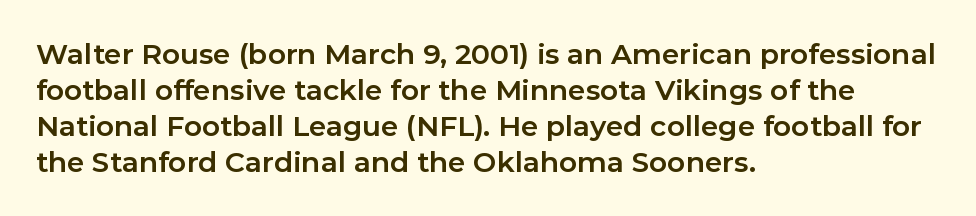
Q: Is the text bold? A: Yes.
Q: Is the text italic (slanted)? A: No, it is upright.
Q: Is the typeface a serif or a sans-serif typeface? A: Sans-serif.
Q: Is the text underlined? A: No.
Q: How is the paragraph aligned? A: Left-aligned.
Q: Is the spacing between letters normal or unusually wide? A: Normal.
Q: Is the spacing between lines tight, normal or loose? A: Normal.
Q: Width (condensed, normal, or wide)? A: Normal.
Q: Stroke contrast? A: Low.
Q: x-height? A: Medium.
Q: Monospaced? A: No.
